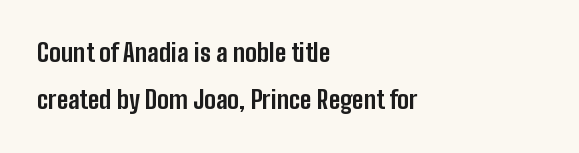
Its strokes are broad and dark, the hallmark of bold type. Reading down the column, the eye jumps a long way to each next line. Notice how the passage keeps a crisp vertical edge on the left only. In terms of posture, this sample is upright. What stands out about the letter spacing? Nothing — it is the standard amount.
